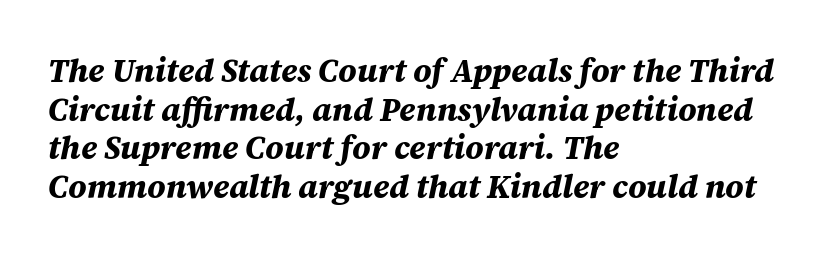
The image shows 32 px bold type, italic (leaning right); set left-aligned, line spacing 1.21x, normal letter spacing, not underlined; medium stroke contrast and a large x-height.
